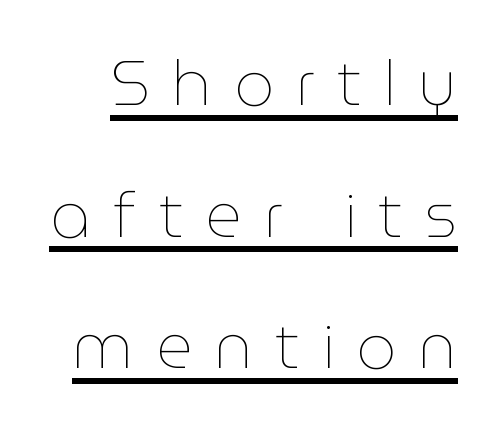
The image shows 63 px thin type, upright; set loose line spacing (2.09x), unusually wide letter spacing (+0.35 em), underlined; low stroke contrast and a medium x-height.
